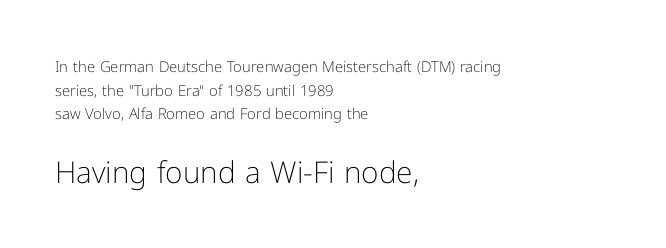
{"serif": "no", "italic": "no", "bold": "no", "weight": "light", "width": "normal", "stroke_contrast": "low", "x_height": "medium", "monospaced": "no", "underline": "no", "align": "left", "line_spacing": "normal", "line_spacing_ratio": 1.57, "letter_spacing": "normal", "letter_spacing_em": 0.0, "larger_block": "second", "size_ratio": 2.0, "glyph_px": 30}
